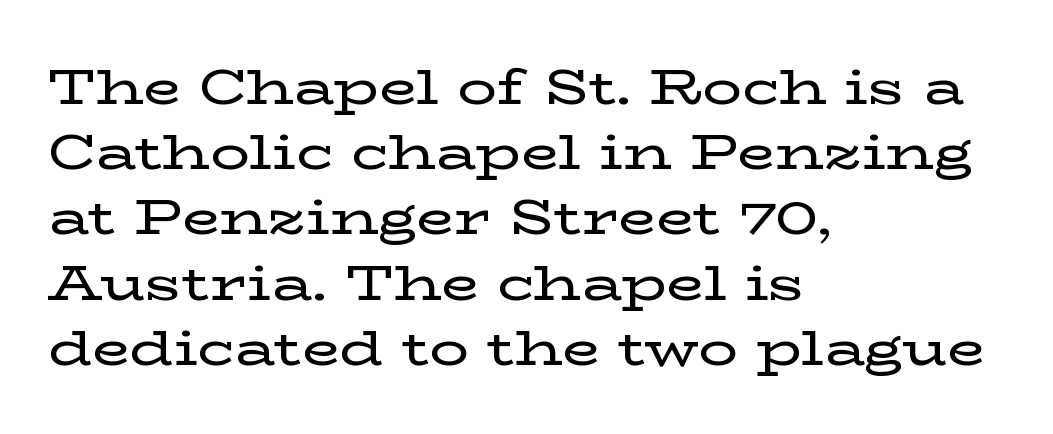
{"serif": "yes", "italic": "no", "width": "wide", "stroke_contrast": "low", "x_height": "medium", "monospaced": "no", "underline": "no", "align": "left", "line_spacing": "normal", "line_spacing_ratio": 1.33, "letter_spacing": "normal", "letter_spacing_em": 0.0, "glyph_px": 49}
